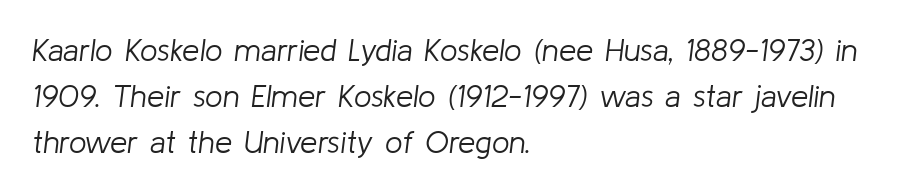
{"italic": "yes", "lean": "right", "slant_degrees": 8, "bold": "no", "weight": "light", "width": "normal", "stroke_contrast": "low", "x_height": "medium", "monospaced": "no", "underline": "no", "align": "left", "line_spacing": "normal", "line_spacing_ratio": 1.49, "letter_spacing": "normal", "letter_spacing_em": 0.0, "glyph_px": 31}
